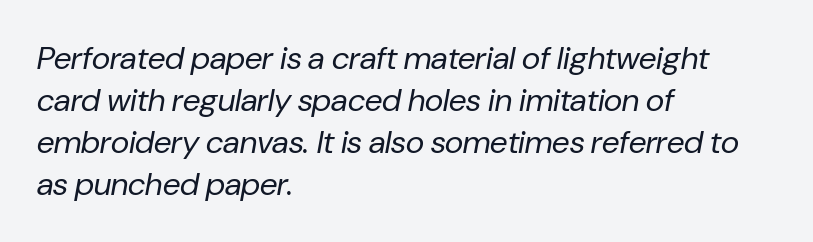
Q: Is the text bold? A: No.
Q: Is the text italic (slanted)? A: Yes, it leans right by about 10 degrees.
Q: Is the text underlined? A: No.
Q: How is the paragraph aligned? A: Left-aligned.
Q: Is the spacing between letters normal or unusually wide? A: Normal.
Q: Is the spacing between lines tight, normal or loose? A: Normal.
Q: Width (condensed, normal, or wide)? A: Normal.
Q: Stroke contrast? A: Low.
Q: x-height? A: Medium.
Q: Monospaced? A: No.
